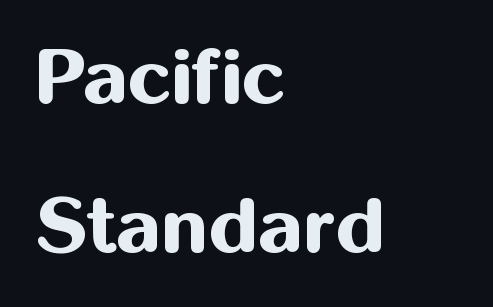
The image shows 79 px bold sans-serif type, upright; set left-aligned, line spacing 1.88x, normal letter spacing, not underlined; medium stroke contrast and a medium x-height.
